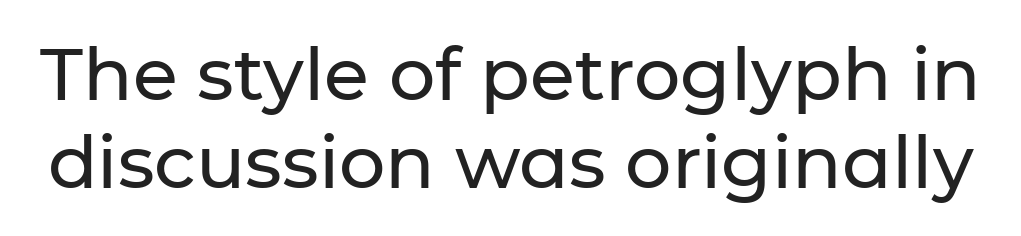
Each letter keeps its own natural width here, so spacing adapts to shape. Nope, not italic — everything's standing straight. The text was rendered using a sans face with plain stroke endings. Nobody touched the tracking dial on this one.
